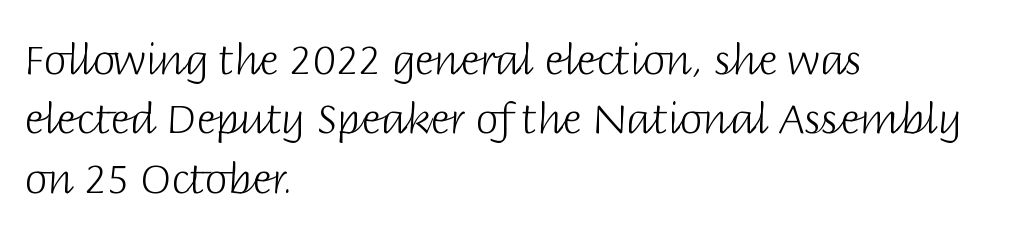
Is this a heavy cut? Hardly; it is regular or lighter. The rendering uses natural spacing where letterforms have individual widths. The paragraph has a hard left edge and a soft right edge. Does the type have serifs? No, each stem ends abruptly. Every stem runs plumb, perpendicular to the baseline. No word sits above an underline.
